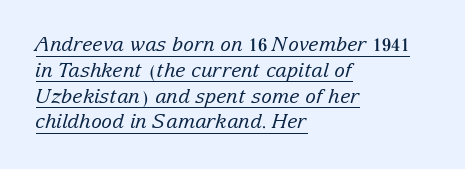
The image shows 20 px text type, italic (leaning right); set left-aligned, normal line spacing (1.29x), normal letter spacing, underlined.
